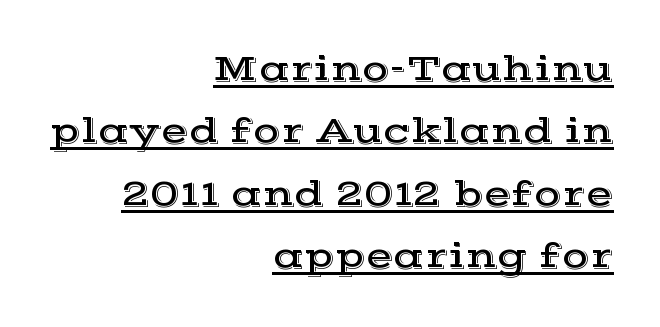
Q: Is the text italic (slanted)? A: No, it is upright.
Q: Is the typeface a serif or a sans-serif typeface? A: Serif.
Q: Is the text underlined? A: Yes.
Q: How is the paragraph aligned? A: Right-aligned.
Q: Is the spacing between letters normal or unusually wide? A: Normal.
Q: Width (condensed, normal, or wide)? A: Wide.
Q: x-height? A: Medium.
Q: Monospaced? A: No.
